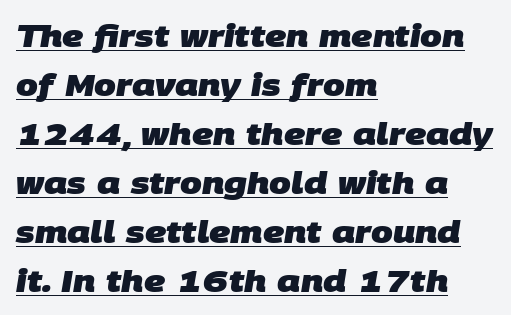
Does the weight exceed regular? Yes, all the way to bold. Check the space under the baseline: a stroke is drawn there. The passage shown is typed in a proportional face where columns would drift. The compositor pushed each line to the left boundary. Regular leading.
